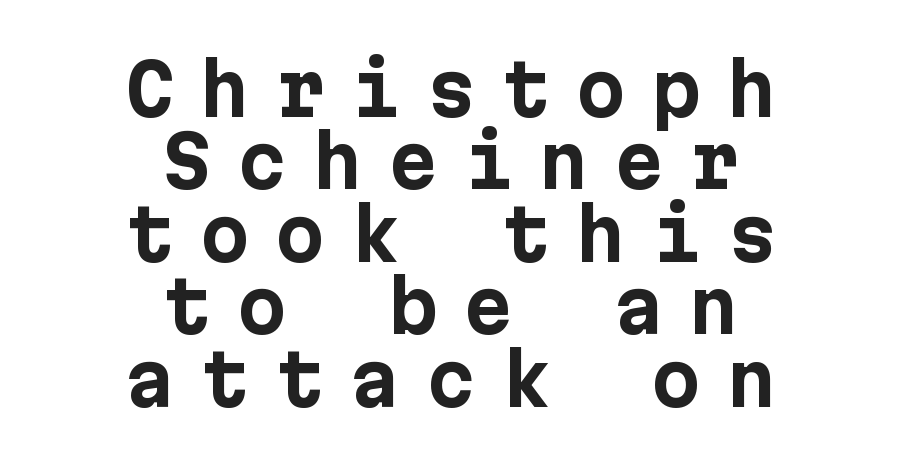
{"serif": "no", "italic": "no", "bold": "yes", "weight": "bold", "width": "normal", "stroke_contrast": "low", "x_height": "medium", "underline": "no", "align": "center", "line_spacing": "tight", "line_spacing_ratio": 1.02, "letter_spacing": "wide", "letter_spacing_em": 0.36, "glyph_px": 71}
